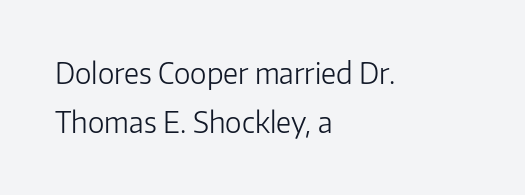
Q: Is the text bold? A: No.
Q: Is the text italic (slanted)? A: No, it is upright.
Q: Is the typeface a serif or a sans-serif typeface? A: Sans-serif.
Q: Is the text underlined? A: No.
Q: How is the paragraph aligned? A: Left-aligned.
Q: Is the spacing between letters normal or unusually wide? A: Normal.
Q: Width (condensed, normal, or wide)? A: Normal.
Q: Stroke contrast? A: Low.
Q: x-height? A: Medium.
Q: Monospaced? A: No.
